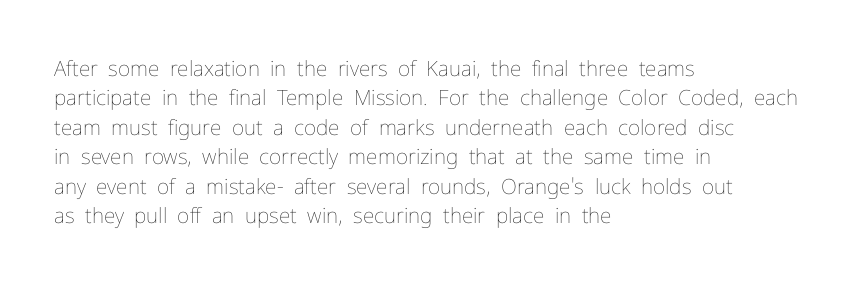
Q: Is the text bold? A: No.
Q: Is the text italic (slanted)? A: No, it is upright.
Q: Is the text underlined? A: No.
Q: How is the paragraph aligned? A: Left-aligned.
Q: Is the spacing between letters normal or unusually wide? A: Normal.
Q: Is the spacing between lines tight, normal or loose? A: Normal.
